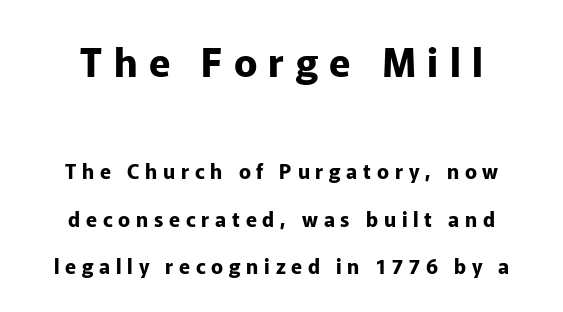
Q: Is the text bold? A: Yes.
Q: Is the text italic (slanted)? A: No, it is upright.
Q: Is the typeface a serif or a sans-serif typeface? A: Sans-serif.
Q: Is the text underlined? A: No.
Q: Is the spacing between letters normal or unusually wide? A: Unusually wide.
Q: Is the spacing between lines tight, normal or loose? A: Loose.
Q: Which block of text is set in a larger size, the first (top) or the second (bottom)? A: The first (top) one.
Q: Width (condensed, normal, or wide)? A: Normal.
Q: Stroke contrast? A: Low.
Q: x-height? A: Medium.
Q: Monospaced? A: No.
